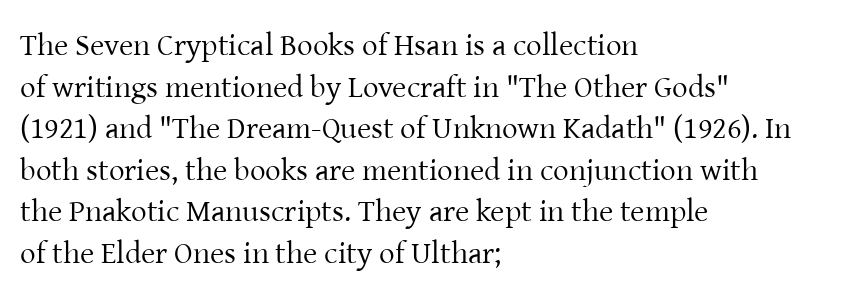
Q: Is the text bold? A: No.
Q: Is the text italic (slanted)? A: No, it is upright.
Q: Is the typeface a serif or a sans-serif typeface? A: Serif.
Q: Is the text underlined? A: No.
Q: How is the paragraph aligned? A: Left-aligned.
Q: Is the spacing between letters normal or unusually wide? A: Normal.
Q: Is the spacing between lines tight, normal or loose? A: Normal.
Q: Width (condensed, normal, or wide)? A: Normal.
Q: Stroke contrast? A: Low.
Q: x-height? A: Medium.
Q: Monospaced? A: No.
